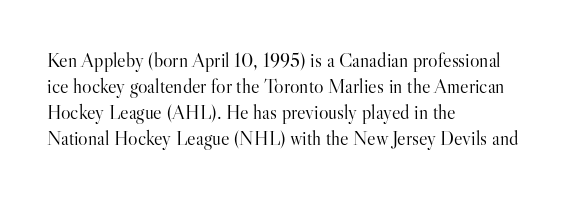
{"italic": "no", "bold": "no", "underline": "no", "align": "left", "line_spacing": "normal", "line_spacing_ratio": 1.3, "letter_spacing": "normal", "letter_spacing_em": 0.0, "glyph_px": 20}
